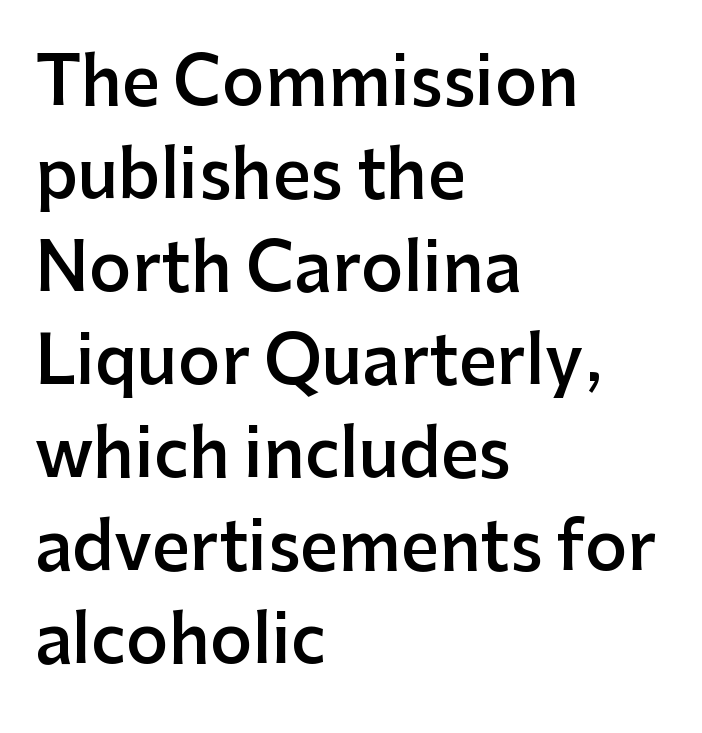
Q: Is the text bold? A: Semi-bold.
Q: Is the text italic (slanted)? A: No, it is upright.
Q: Is the typeface a serif or a sans-serif typeface? A: Sans-serif.
Q: Is the text underlined? A: No.
Q: How is the paragraph aligned? A: Left-aligned.
Q: Is the spacing between letters normal or unusually wide? A: Normal.
Q: Is the spacing between lines tight, normal or loose? A: Normal.
Q: Width (condensed, normal, or wide)? A: Normal.
Q: Stroke contrast? A: Low.
Q: x-height? A: Medium.
Q: Monospaced? A: No.
